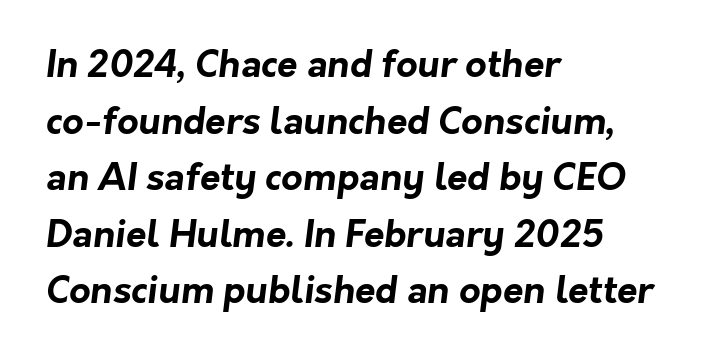
{"serif": "no", "bold": "yes", "weight": "bold", "width": "normal", "stroke_contrast": "low", "x_height": "medium", "monospaced": "no", "underline": "no", "align": "left", "line_spacing": "normal", "line_spacing_ratio": 1.53, "letter_spacing": "normal", "letter_spacing_em": 0.0, "glyph_px": 37}
